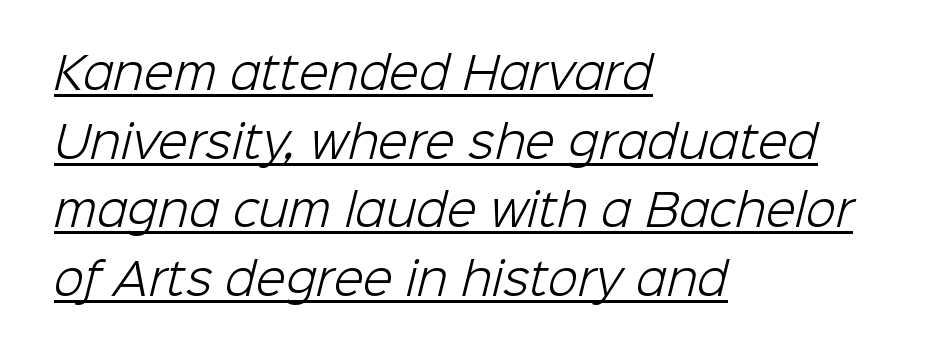
{"serif": "no", "bold": "no", "weight": "light", "width": "normal", "stroke_contrast": "low", "x_height": "medium", "monospaced": "no", "underline": "yes", "align": "left", "line_spacing": "normal", "line_spacing_ratio": 1.56, "letter_spacing": "normal", "letter_spacing_em": 0.0, "glyph_px": 44}
